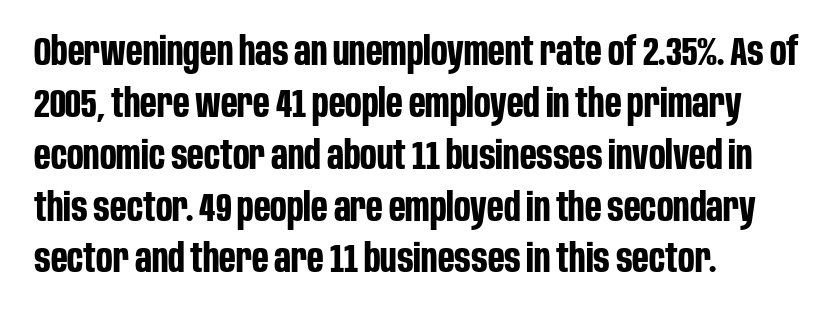
Q: Is the text bold? A: Yes.
Q: Is the text italic (slanted)? A: No, it is upright.
Q: Is the typeface a serif or a sans-serif typeface? A: Sans-serif.
Q: Is the text underlined? A: No.
Q: How is the paragraph aligned? A: Left-aligned.
Q: Is the spacing between letters normal or unusually wide? A: Normal.
Q: Is the spacing between lines tight, normal or loose? A: Normal.
Q: Width (condensed, normal, or wide)? A: Condensed.
Q: Stroke contrast? A: Low.
Q: x-height? A: Large.
Q: Monospaced? A: No.
